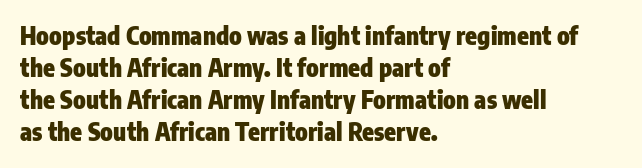
Q: Is the text bold? A: Yes.
Q: Is the text italic (slanted)? A: No, it is upright.
Q: Is the text underlined? A: No.
Q: How is the paragraph aligned? A: Left-aligned.
Q: Is the spacing between letters normal or unusually wide? A: Normal.
Q: Is the spacing between lines tight, normal or loose? A: Normal.
